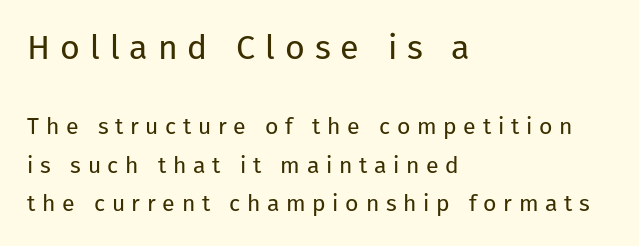
The font's upright variant was chosen for this text. Visually the block forms a straight wall on the left and a jagged coastline on the right. Stem width sits at or under what a default text font uses. Letters rest on an invisible, unmarked baseline.
